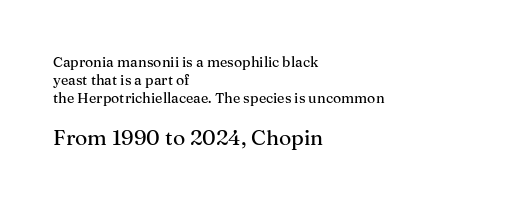
Q: Is the text italic (slanted)? A: No, it is upright.
Q: Is the text underlined? A: No.
Q: How is the paragraph aligned? A: Left-aligned.
Q: Is the spacing between letters normal or unusually wide? A: Normal.
Q: Is the spacing between lines tight, normal or loose? A: Normal.
Q: Which block of text is set in a larger size, the first (top) or the second (bottom)? A: The second (bottom) one.
